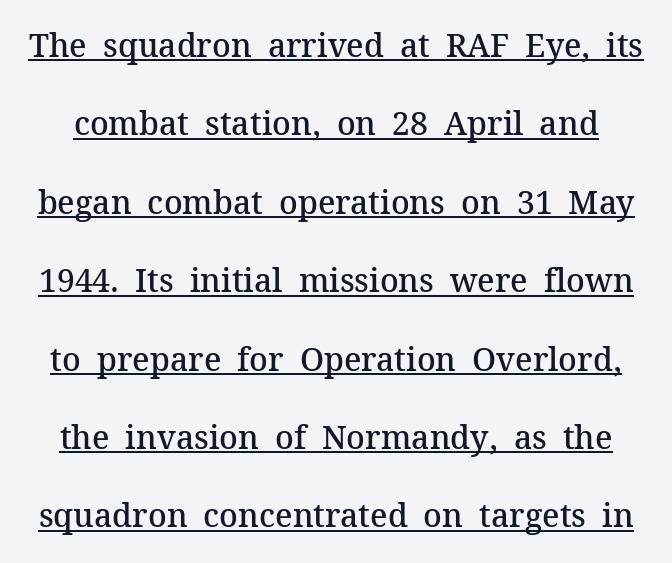
{"serif": "yes", "italic": "no", "bold": "semi", "weight": "semibold", "width": "normal", "stroke_contrast": "medium", "x_height": "medium", "monospaced": "no", "underline": "yes", "line_spacing": "loose", "line_spacing_ratio": 2.45, "letter_spacing": "normal", "letter_spacing_em": 0.0, "glyph_px": 32}
